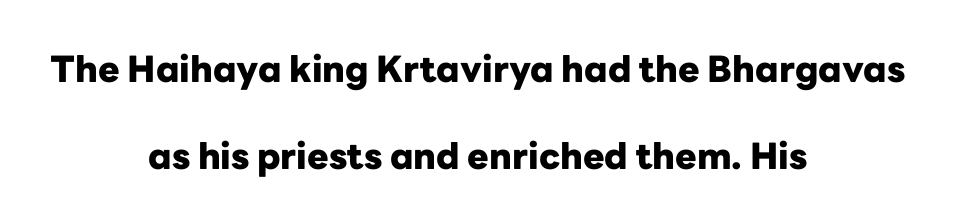
Q: Is the text bold? A: Yes.
Q: Is the text italic (slanted)? A: No, it is upright.
Q: Is the typeface a serif or a sans-serif typeface? A: Sans-serif.
Q: Is the text underlined? A: No.
Q: How is the paragraph aligned? A: Centered.
Q: Is the spacing between letters normal or unusually wide? A: Normal.
Q: Is the spacing between lines tight, normal or loose? A: Loose.
Q: Width (condensed, normal, or wide)? A: Normal.
Q: Stroke contrast? A: Low.
Q: x-height? A: Medium.
Q: Monospaced? A: No.
